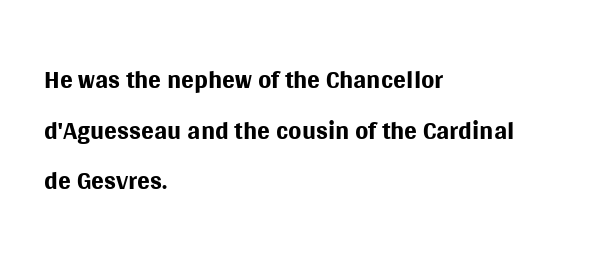
Caption: multi-line text, flush left, ragged right. The weight tops out at a normal text grade. The tracking reads as untouched default to a designer's eye. This sample has the flowing, uneven cadence of proportional lettering. Vertical spacing — default.
